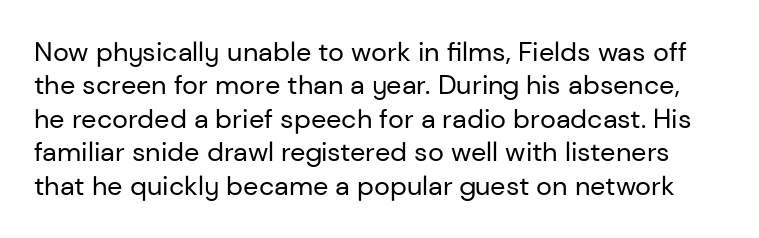
{"italic": "no", "bold": "no", "underline": "no", "line_spacing_ratio": 1.24, "letter_spacing": "normal", "letter_spacing_em": 0.0, "glyph_px": 27}
